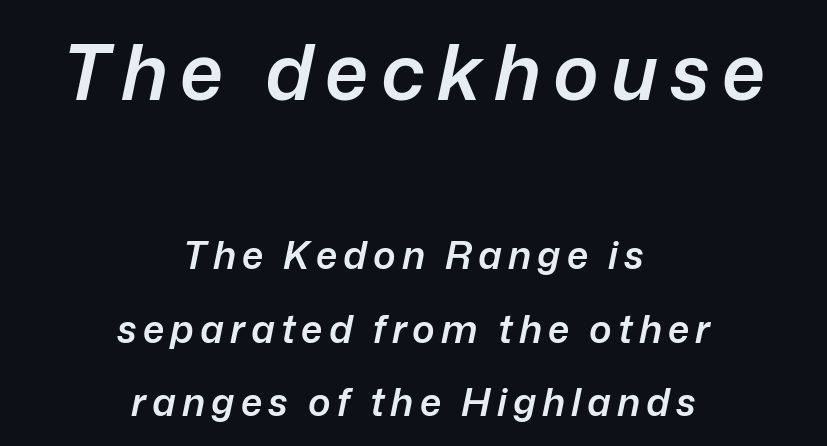
The image shows 77 px semibold type, italic (leaning right); set centered, loose line spacing (1.94x), not underlined; the first (top) block is 2.03x larger; low stroke contrast and a medium x-height.
